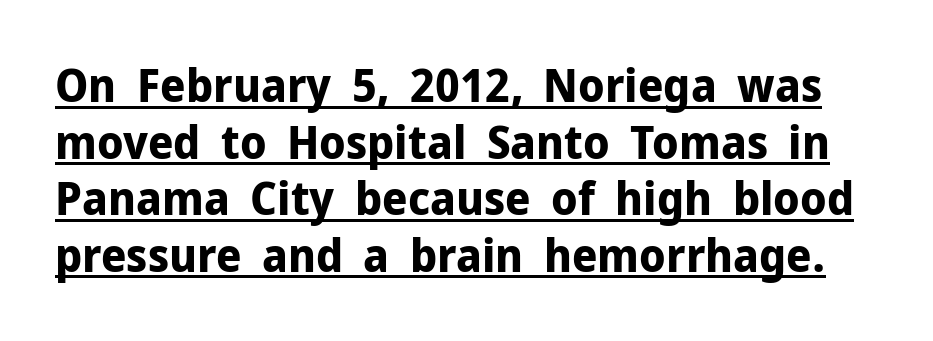
Q: Is the text bold? A: Yes.
Q: Is the text italic (slanted)? A: No, it is upright.
Q: Is the typeface a serif or a sans-serif typeface? A: Sans-serif.
Q: Is the text underlined? A: Yes.
Q: Is the spacing between letters normal or unusually wide? A: Normal.
Q: Width (condensed, normal, or wide)? A: Normal.
Q: Stroke contrast? A: Low.
Q: x-height? A: Medium.
Q: Monospaced? A: No.
